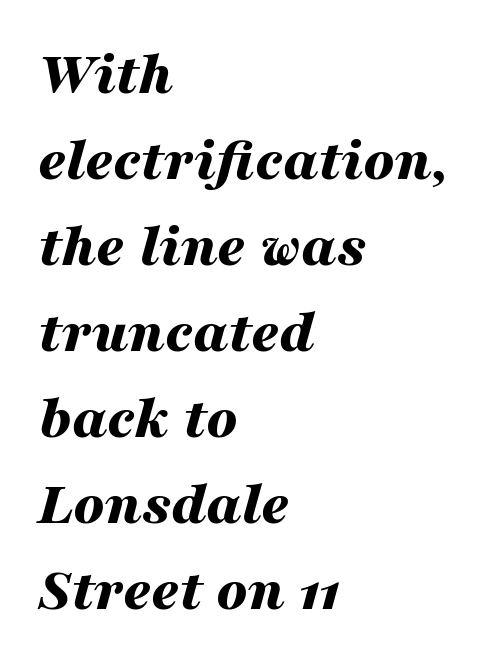
{"italic": "yes", "lean": "right", "slant_degrees": 16, "bold": "yes", "weight": "bold", "width": "wide", "stroke_contrast": "medium", "x_height": "medium", "monospaced": "no", "underline": "no", "align": "left", "line_spacing": "normal", "line_spacing_ratio": 1.41, "letter_spacing": "normal", "letter_spacing_em": 0.0, "glyph_px": 61}
